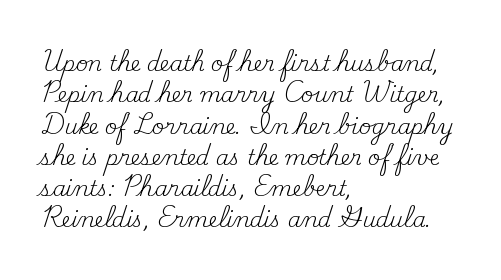
The image shows 21 px text type; set left-aligned, normal line spacing (1.49x), normal letter spacing, not underlined.
